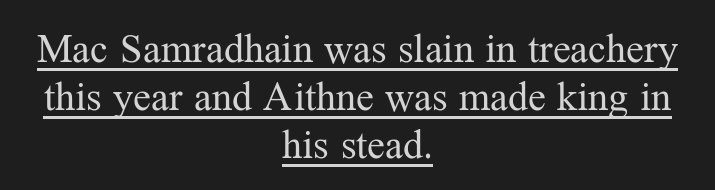
The weight would be labelled regular, book, light, or lighter still. No extra tracking has been applied to these lines. You can see a thin bar hugging the bottom of the glyphs. This rendering uses center alignment, leaving both contours irregular but symmetric.
